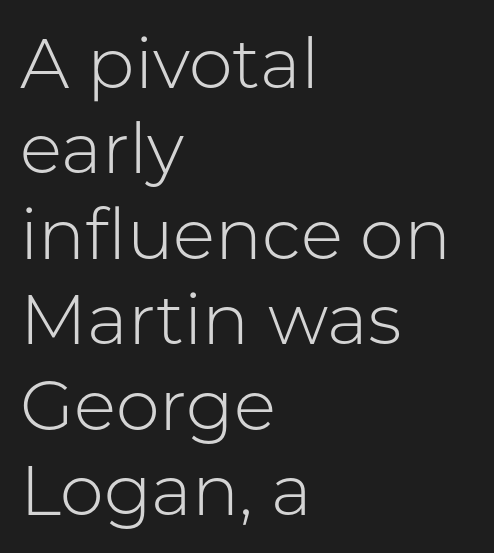
The image shows 70 px light sans-serif type, upright; set left-aligned, line spacing 1.22x, normal letter spacing, not underlined; low stroke contrast and a medium x-height.
